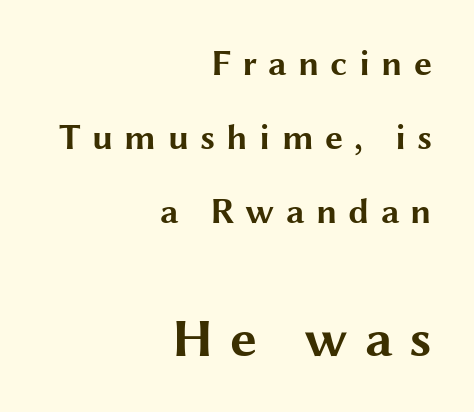
{"serif": "no", "italic": "no", "bold": "yes", "weight": "bold", "width": "wide", "stroke_contrast": "medium", "x_height": "medium", "monospaced": "no", "underline": "no", "align": "right", "line_spacing": "loose", "line_spacing_ratio": 2.05, "letter_spacing": "wide", "letter_spacing_em": 0.31, "larger_block": "second", "size_ratio": 1.5, "glyph_px": 54}
